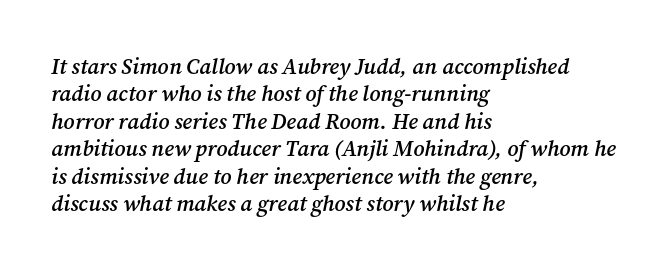
Q: Is the text bold? A: Semi-bold.
Q: Is the text italic (slanted)? A: Yes, it leans right by about 12 degrees.
Q: Is the text underlined? A: No.
Q: How is the paragraph aligned? A: Left-aligned.
Q: Is the spacing between letters normal or unusually wide? A: Normal.
Q: Is the spacing between lines tight, normal or loose? A: Normal.
